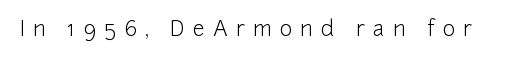
The image shows 21 px text type, upright; set unusually wide letter spacing (+0.39 em), not underlined.
